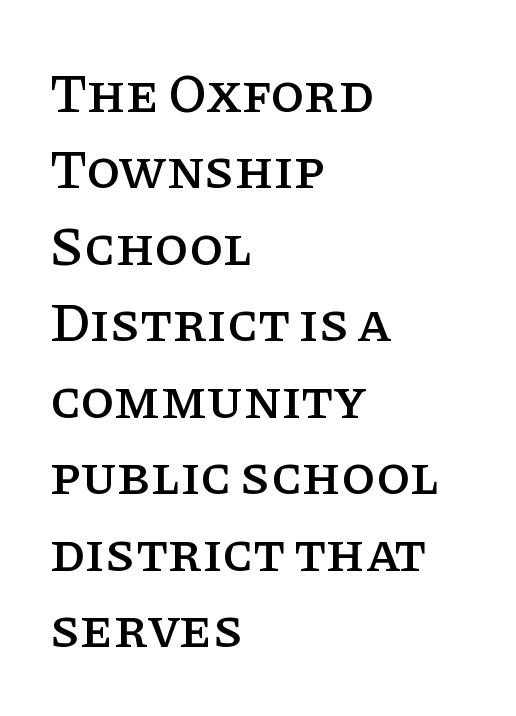
Yep, those are serifs on the letters. The baseline area is clear. How would I describe the line gaps? Plain and ordinary. Think of a printed novel: that variable character pitch is what you see here. Notice how the stems are strictly vertical — no italics here.
